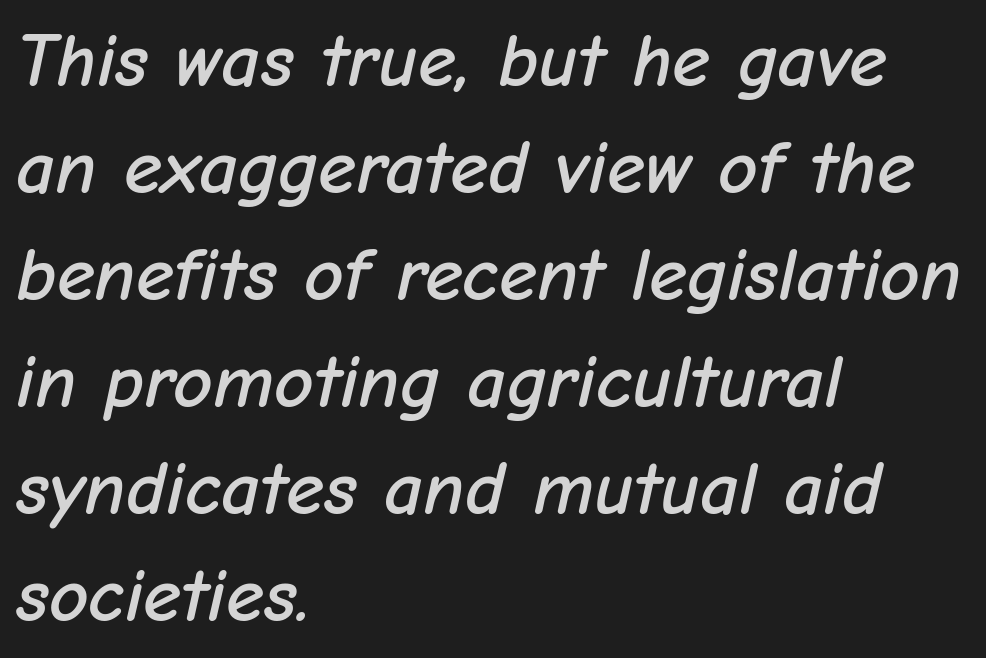
Q: Is the text italic (slanted)? A: Yes, it leans right by about 12 degrees.
Q: Is the text underlined? A: No.
Q: How is the paragraph aligned? A: Left-aligned.
Q: Is the spacing between letters normal or unusually wide? A: Normal.
Q: Is the spacing between lines tight, normal or loose? A: Normal.
Q: Width (condensed, normal, or wide)? A: Normal.
Q: Stroke contrast? A: Low.
Q: x-height? A: Medium.
Q: Monospaced? A: No.
